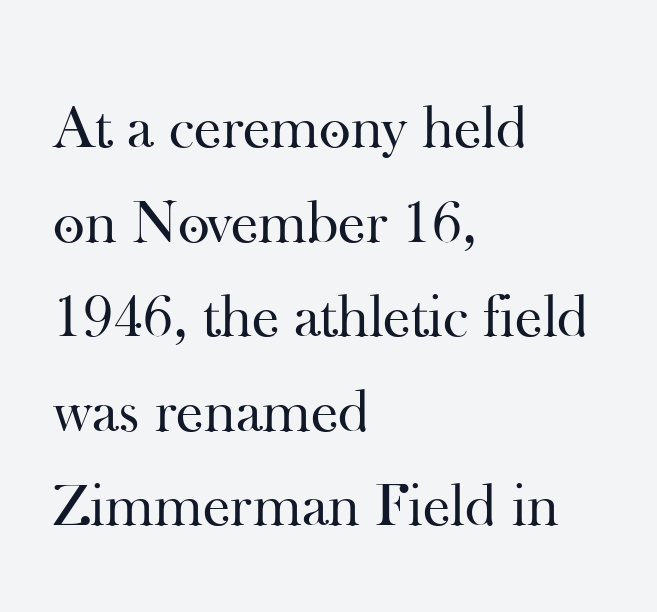
Q: Is the text bold? A: No.
Q: Is the text italic (slanted)? A: No, it is upright.
Q: Is the typeface a serif or a sans-serif typeface? A: Serif.
Q: Is the text underlined? A: No.
Q: How is the paragraph aligned? A: Left-aligned.
Q: Is the spacing between letters normal or unusually wide? A: Normal.
Q: Is the spacing between lines tight, normal or loose? A: Normal.
Q: Width (condensed, normal, or wide)? A: Normal.
Q: Stroke contrast? A: High.
Q: x-height? A: Small.
Q: Monospaced? A: No.
